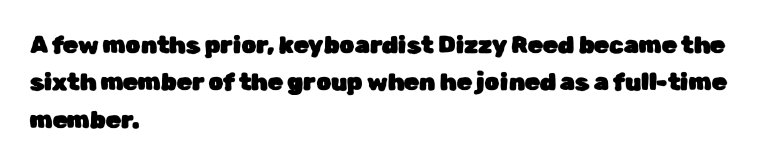
Quick note: interline space is typical. Ordinary non-slanted type is in use. The glyphs are unaccompanied by any horizontal stroke below them. The setting favours the left margin, as ordinary paragraphs usually do.
